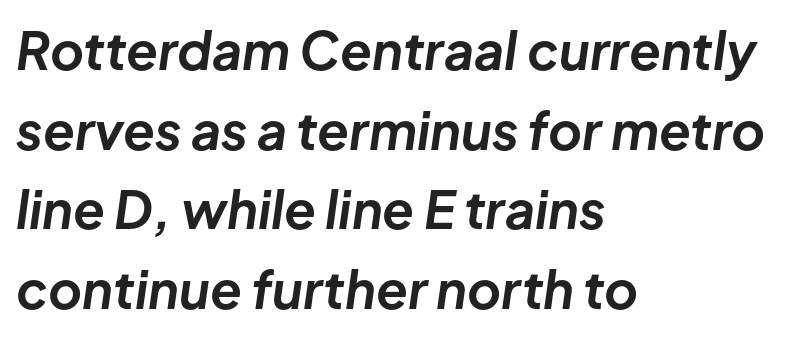
The image shows 52 px bold type, italic (leaning right); set left-aligned, normal line spacing (1.53x), normal letter spacing, not underlined; low stroke contrast and a medium x-height.
